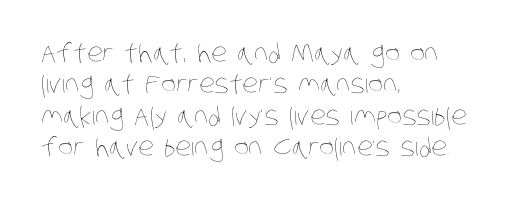
Q: Is the text bold? A: No.
Q: Is the text underlined? A: No.
Q: How is the paragraph aligned? A: Left-aligned.
Q: Is the spacing between letters normal or unusually wide? A: Normal.
Q: Is the spacing between lines tight, normal or loose? A: Normal.
